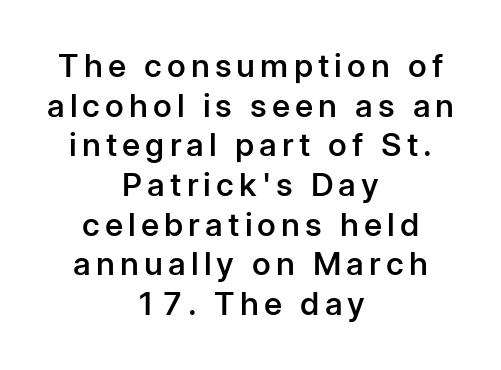
{"serif": "no", "italic": "no", "bold": "semi", "weight": "semibold", "width": "normal", "stroke_contrast": "low", "x_height": "medium", "monospaced": "no", "underline": "no", "align": "center", "line_spacing_ratio": 1.24, "glyph_px": 32}
